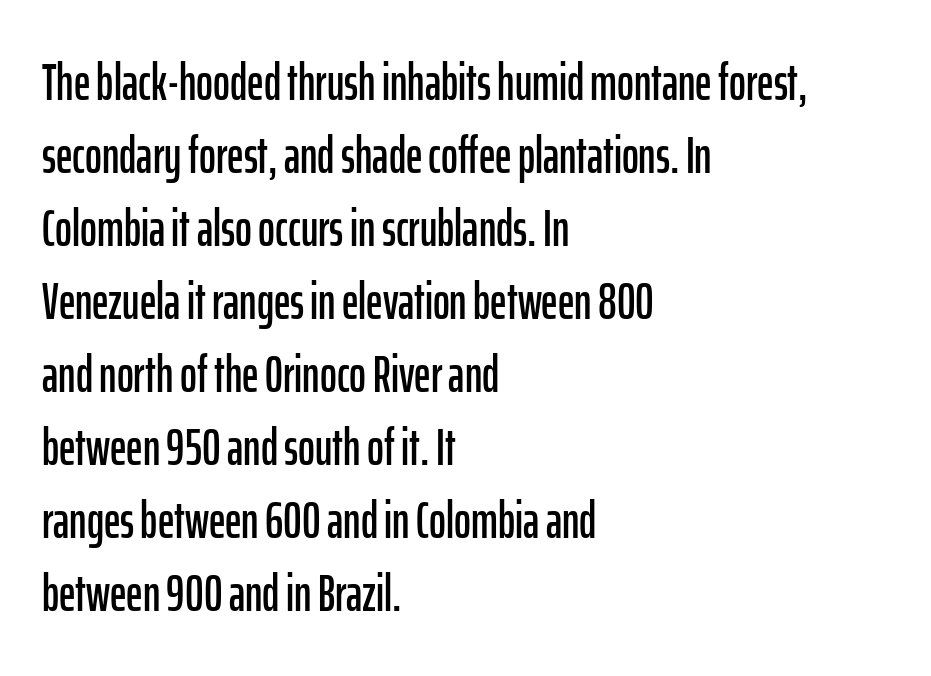
The image shows 51 px condensed sans-serif type, upright; set left-aligned, normal line spacing (1.43x), normal letter spacing, not underlined; low stroke contrast and a medium x-height.
